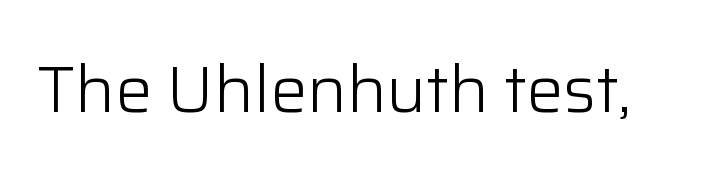
Type without underlining. Stem width sits at or under what a default text font uses. Think of a printed novel: that variable character pitch is what you see here. This is sans-serif lettering, the kind often seen on screens and signage.
